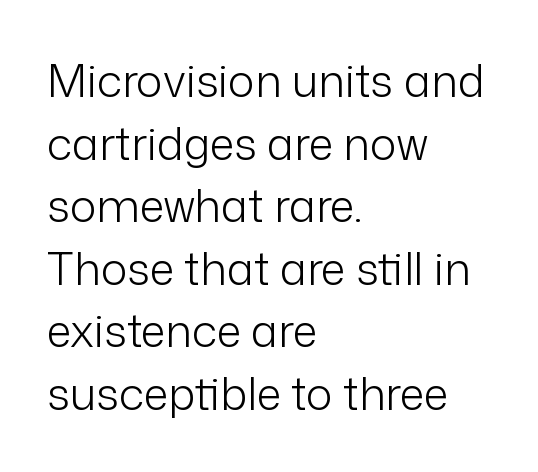
{"serif": "no", "italic": "no", "bold": "no", "weight": "light", "width": "normal", "stroke_contrast": "low", "x_height": "medium", "monospaced": "no", "underline": "no", "align": "left", "line_spacing": "normal", "line_spacing_ratio": 1.39, "letter_spacing": "normal", "letter_spacing_em": 0.0, "glyph_px": 45}
